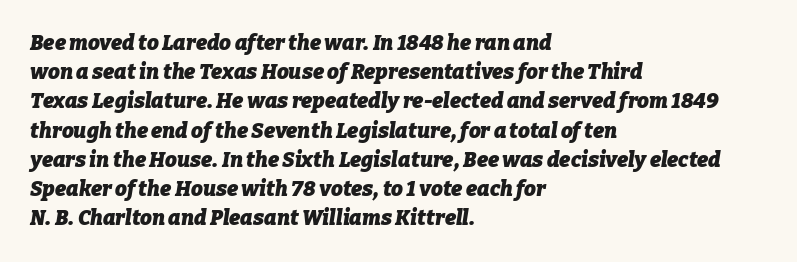
Q: Is the text bold? A: Yes.
Q: Is the text italic (slanted)? A: Yes, it leans right by about 9 degrees.
Q: Is the text underlined? A: No.
Q: How is the paragraph aligned? A: Left-aligned.
Q: Is the spacing between letters normal or unusually wide? A: Normal.
Q: Is the spacing between lines tight, normal or loose? A: Normal.
